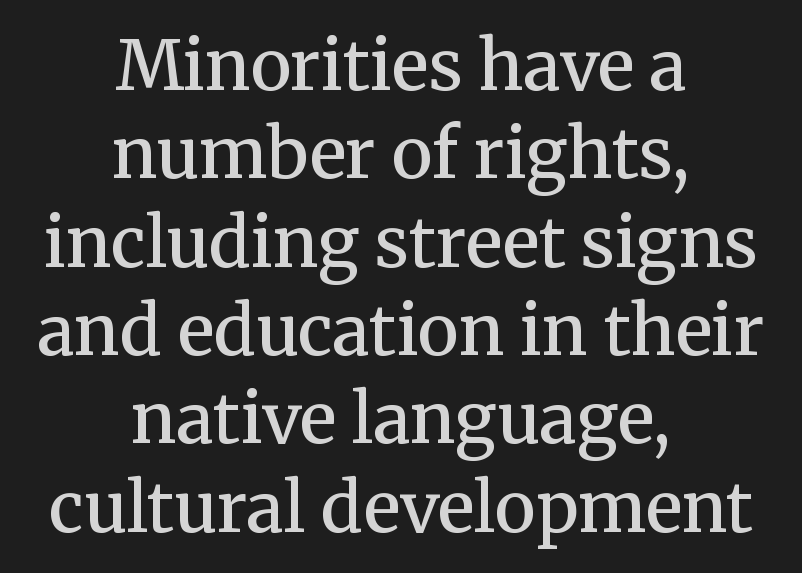
Type style note: has serifs. In terms of posture, this sample is upright. Normally led — the rows are evenly, conventionally spaced. Students, note that the glyphs here touch the page at normal intervals. The rendering uses a semibold face; strokes are thickened but not to full bold.
